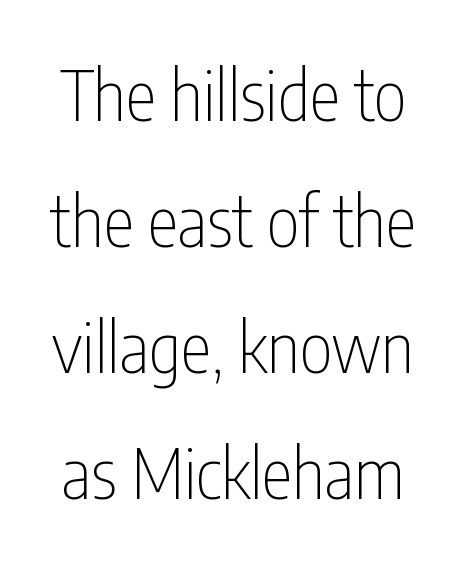
Q: Is the text bold? A: No.
Q: Is the text italic (slanted)? A: No, it is upright.
Q: Is the typeface a serif or a sans-serif typeface? A: Sans-serif.
Q: Is the text underlined? A: No.
Q: Is the spacing between letters normal or unusually wide? A: Normal.
Q: Width (condensed, normal, or wide)? A: Condensed.
Q: Stroke contrast? A: Low.
Q: x-height? A: Medium.
Q: Monospaced? A: No.
